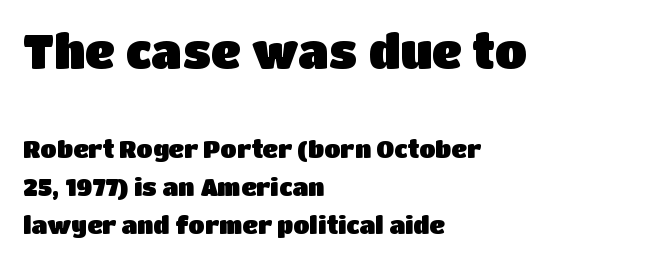
Q: Is the text italic (slanted)? A: No, it is upright.
Q: Is the typeface a serif or a sans-serif typeface? A: Sans-serif.
Q: Is the text underlined? A: No.
Q: How is the paragraph aligned? A: Left-aligned.
Q: Is the spacing between letters normal or unusually wide? A: Normal.
Q: Is the spacing between lines tight, normal or loose? A: Normal.
Q: Which block of text is set in a larger size, the first (top) or the second (bottom)? A: The first (top) one.
Q: Width (condensed, normal, or wide)? A: Normal.
Q: Stroke contrast? A: Low.
Q: x-height? A: Large.
Q: Monospaced? A: No.
